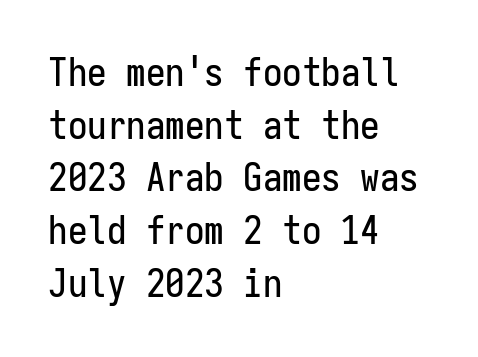
Q: Is the text italic (slanted)? A: No, it is upright.
Q: Is the typeface a serif or a sans-serif typeface? A: Sans-serif.
Q: Is the text underlined? A: No.
Q: How is the paragraph aligned? A: Left-aligned.
Q: Is the spacing between letters normal or unusually wide? A: Normal.
Q: Is the spacing between lines tight, normal or loose? A: Normal.
Q: Width (condensed, normal, or wide)? A: Condensed.
Q: Stroke contrast? A: Low.
Q: x-height? A: Medium.
Q: Monospaced? A: Yes.
